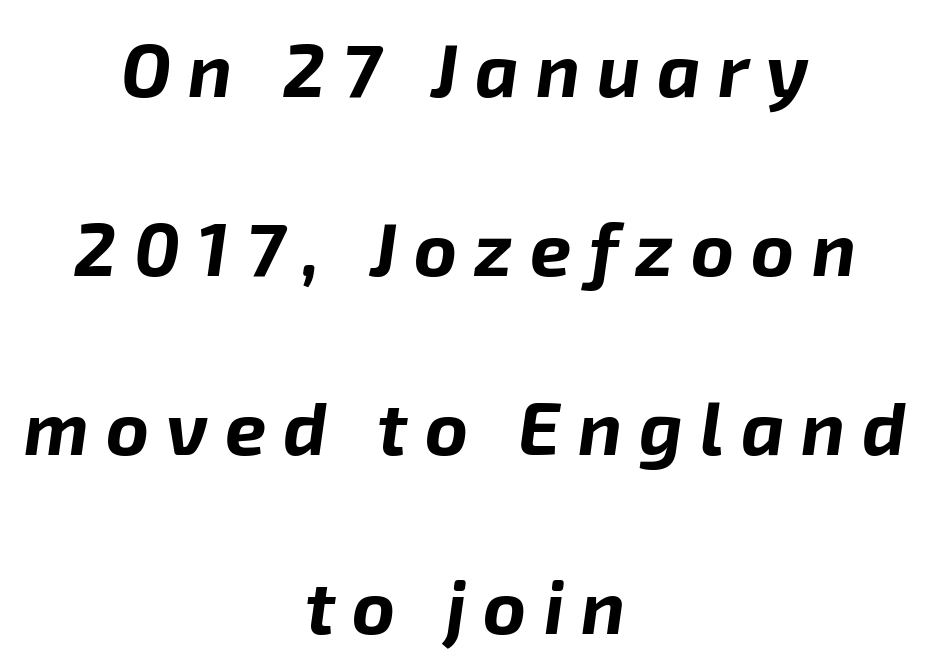
Q: Is the text bold? A: Yes.
Q: Is the text italic (slanted)? A: Yes, it leans right by about 8 degrees.
Q: Is the text underlined? A: No.
Q: How is the paragraph aligned? A: Centered.
Q: Is the spacing between letters normal or unusually wide? A: Unusually wide.
Q: Is the spacing between lines tight, normal or loose? A: Loose.
Q: Width (condensed, normal, or wide)? A: Normal.
Q: Stroke contrast? A: Low.
Q: x-height? A: Medium.
Q: Monospaced? A: No.
